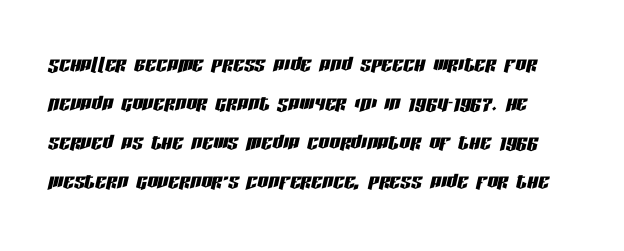
{"italic": "yes", "lean": "right", "slant_degrees": 13, "underline": "no", "line_spacing": "normal", "line_spacing_ratio": 1.45, "letter_spacing": "normal", "letter_spacing_em": 0.0, "glyph_px": 27}
